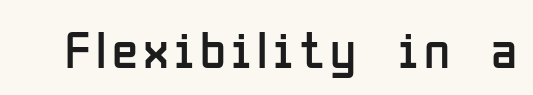
Q: Is the text bold? A: No.
Q: Is the text italic (slanted)? A: No, it is upright.
Q: Is the typeface a serif or a sans-serif typeface? A: Sans-serif.
Q: Is the text underlined? A: No.
Q: Width (condensed, normal, or wide)? A: Condensed.
Q: Stroke contrast? A: Low.
Q: x-height? A: Medium.
Q: Monospaced? A: No.
